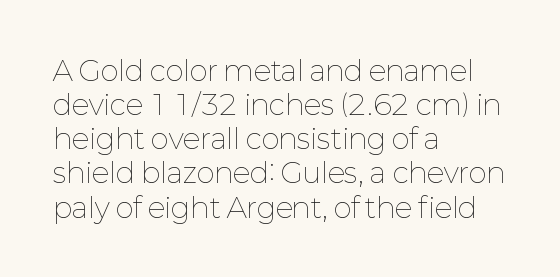
These lines are set flush left with a ragged right edge. Ordinary non-slanted type is in use. Varying glyph widths throughout — classic text-font behaviour. You could call the tracking neutral — neither tight nor loose. Unbolded letterforms with no extra heft. Honestly, there is no underline to notice here at all.
